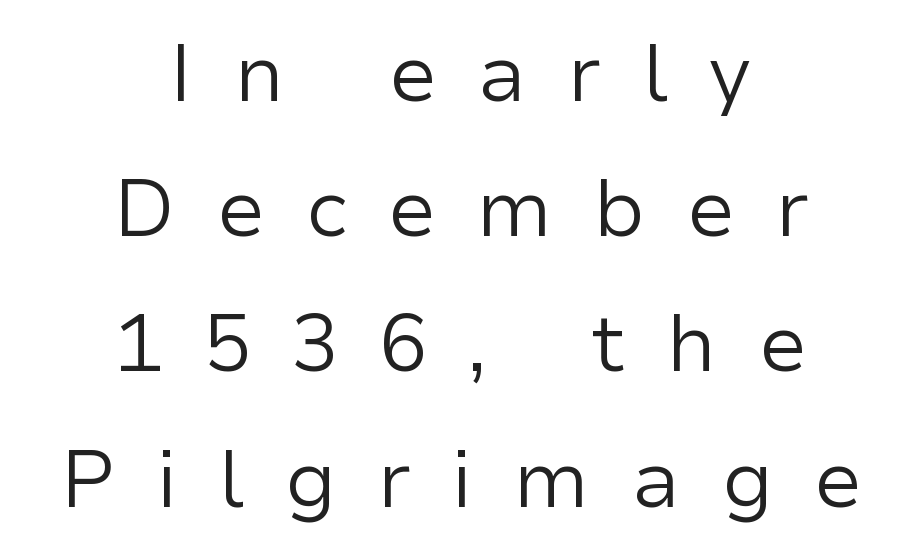
Q: Is the text bold? A: No.
Q: Is the text italic (slanted)? A: No, it is upright.
Q: Is the typeface a serif or a sans-serif typeface? A: Sans-serif.
Q: Is the text underlined? A: No.
Q: How is the paragraph aligned? A: Centered.
Q: Is the spacing between letters normal or unusually wide? A: Unusually wide.
Q: Is the spacing between lines tight, normal or loose? A: Normal.
Q: Width (condensed, normal, or wide)? A: Normal.
Q: Stroke contrast? A: Low.
Q: x-height? A: Medium.
Q: Monospaced? A: No.
